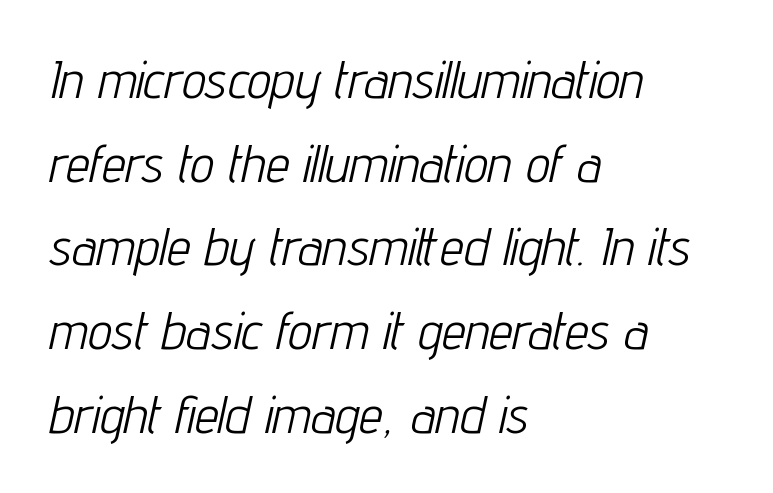
The image shows 53 px light, condensed type, italic (leaning right); set left-aligned, normal line spacing (1.58x), normal letter spacing, not underlined; low stroke contrast and a medium x-height.
